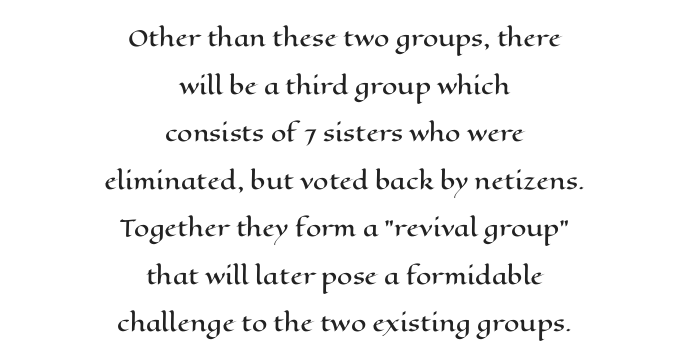
{"italic": "no", "underline": "no", "align": "center", "line_spacing": "loose", "line_spacing_ratio": 2.16, "letter_spacing": "normal", "letter_spacing_em": 0.0, "glyph_px": 22}
